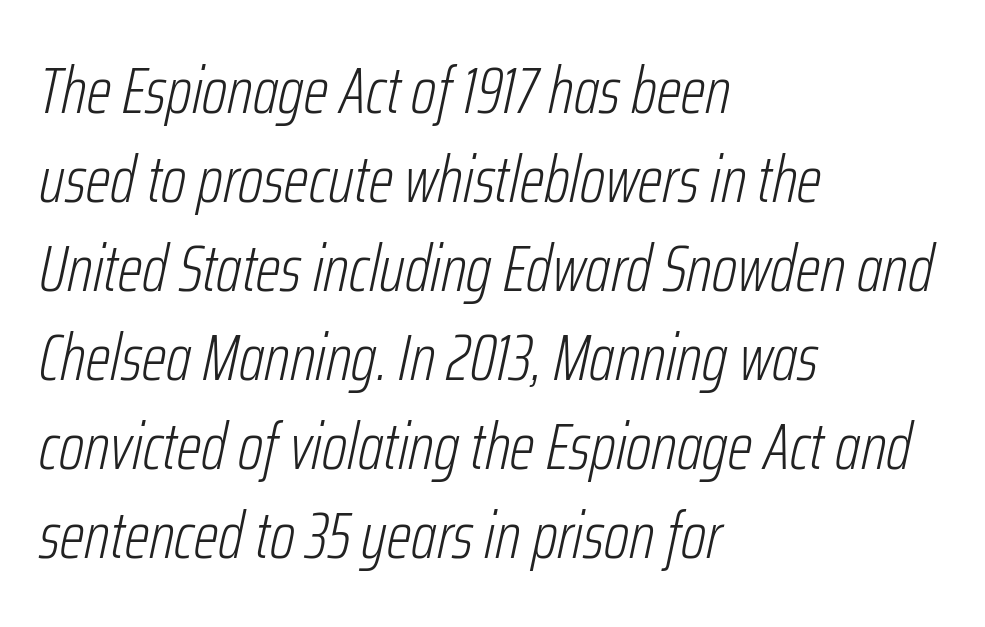
{"italic": "yes", "lean": "right", "slant_degrees": 12, "bold": "no", "weight": "light", "width": "condensed", "stroke_contrast": "low", "x_height": "medium", "monospaced": "no", "underline": "no", "align": "left", "line_spacing": "normal", "line_spacing_ratio": 1.37, "letter_spacing": "normal", "letter_spacing_em": 0.0, "glyph_px": 65}
